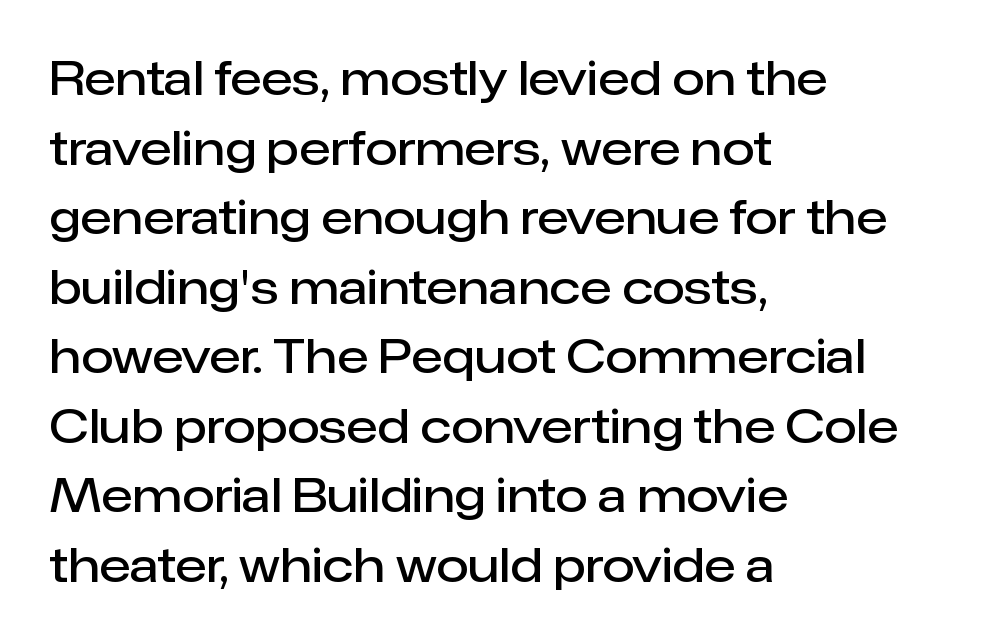
The image shows 47 px semibold sans-serif type, upright; set left-aligned, normal line spacing (1.48x), normal letter spacing, not underlined; low stroke contrast and a medium x-height.
